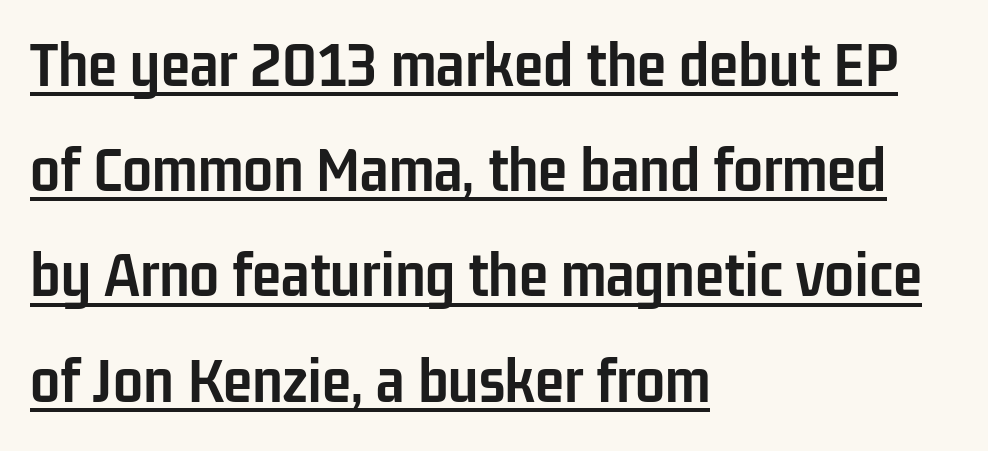
Q: Is the text bold? A: Yes.
Q: Is the text italic (slanted)? A: No, it is upright.
Q: Is the typeface a serif or a sans-serif typeface? A: Sans-serif.
Q: Is the text underlined? A: Yes.
Q: How is the paragraph aligned? A: Left-aligned.
Q: Is the spacing between letters normal or unusually wide? A: Normal.
Q: Is the spacing between lines tight, normal or loose? A: Normal.
Q: Width (condensed, normal, or wide)? A: Condensed.
Q: Stroke contrast? A: Low.
Q: x-height? A: Medium.
Q: Monospaced? A: No.
